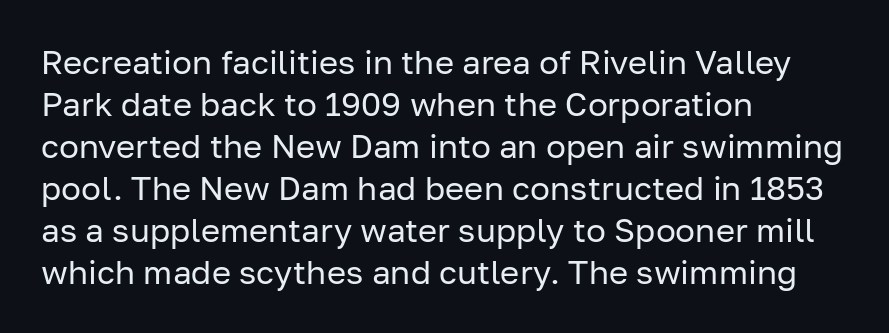
{"serif": "no", "italic": "no", "bold": "no", "weight": "regular", "width": "normal", "stroke_contrast": "low", "x_height": "medium", "monospaced": "no", "underline": "no", "align": "left", "line_spacing": "normal", "line_spacing_ratio": 1.27, "letter_spacing": "normal", "letter_spacing_em": 0.0, "glyph_px": 33}
